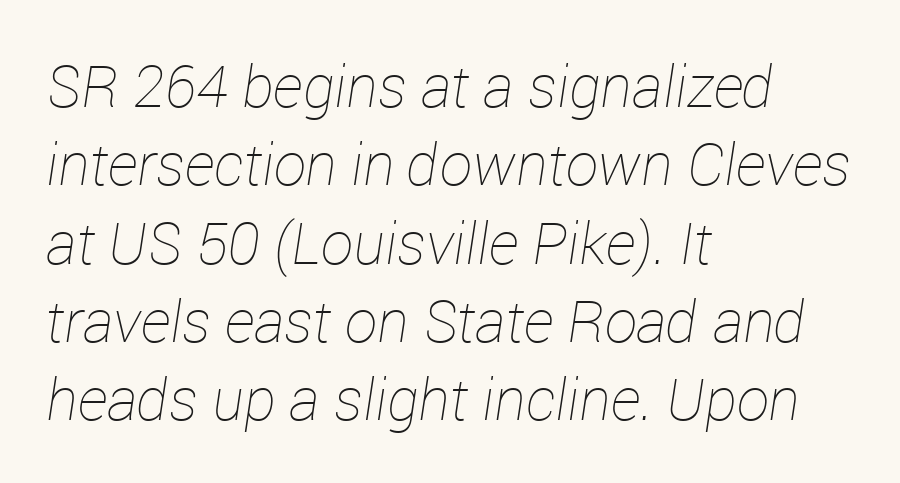
The letters look calm and open, with moderate or lighter stems. These lines were composed using italics. The tracking reads as untouched default to a designer's eye. This sample keeps an unexceptional amount of space between lines.
